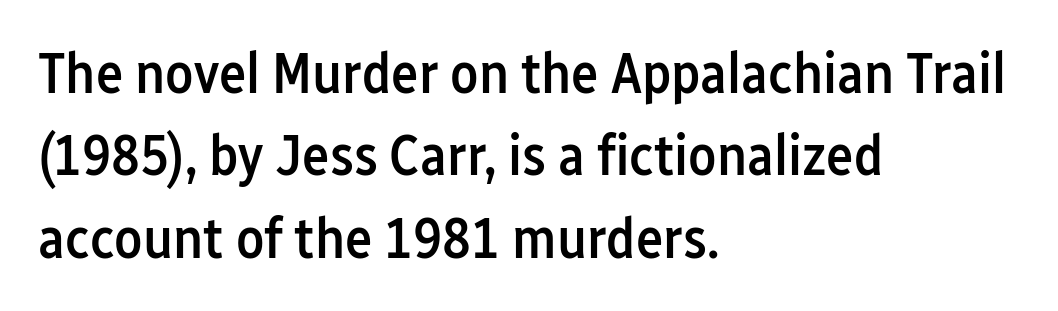
Q: Is the text bold? A: Semi-bold.
Q: Is the text italic (slanted)? A: No, it is upright.
Q: Is the typeface a serif or a sans-serif typeface? A: Sans-serif.
Q: Is the text underlined? A: No.
Q: How is the paragraph aligned? A: Left-aligned.
Q: Is the spacing between letters normal or unusually wide? A: Normal.
Q: Is the spacing between lines tight, normal or loose? A: Normal.
Q: Width (condensed, normal, or wide)? A: Condensed.
Q: Stroke contrast? A: Low.
Q: x-height? A: Medium.
Q: Monospaced? A: No.
